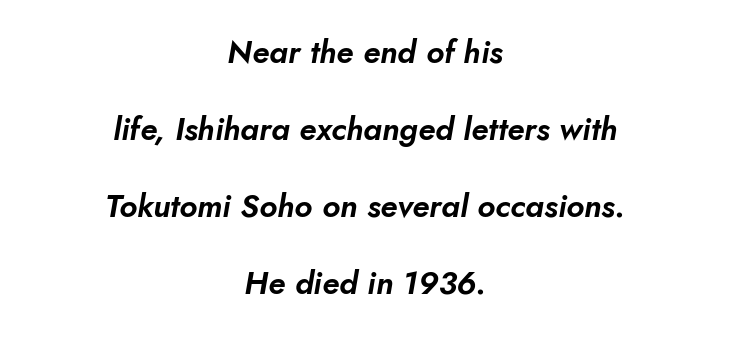
The image shows 32 px text type, italic (leaning right); set centered, loose line spacing (2.41x), normal letter spacing, not underlined; low stroke contrast and a small x-height.
